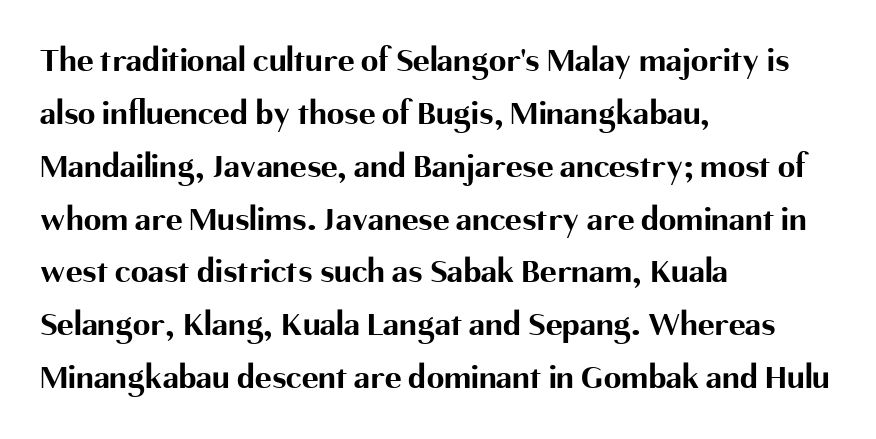
The image shows 35 px bold sans-serif type, upright; set left-aligned, normal line spacing (1.51x), normal letter spacing, not underlined; medium stroke contrast and a medium x-height.
